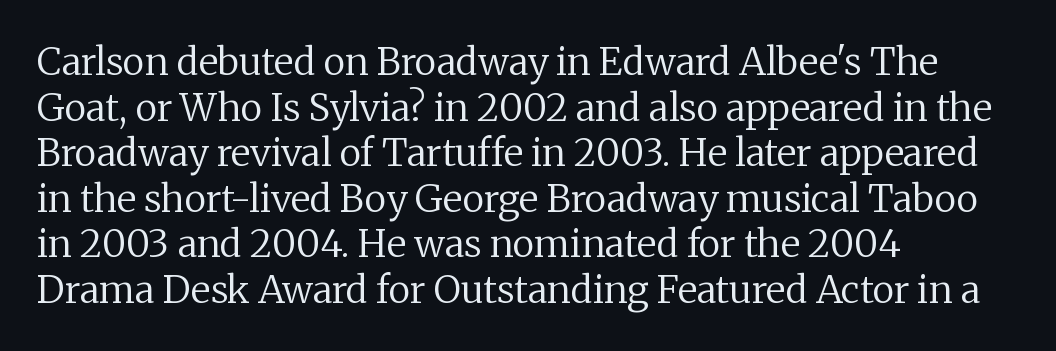
Q: Is the text bold? A: No.
Q: Is the text italic (slanted)? A: No, it is upright.
Q: Is the typeface a serif or a sans-serif typeface? A: Serif.
Q: Is the text underlined? A: No.
Q: How is the paragraph aligned? A: Left-aligned.
Q: Is the spacing between letters normal or unusually wide? A: Normal.
Q: Width (condensed, normal, or wide)? A: Normal.
Q: Stroke contrast? A: Medium.
Q: x-height? A: Medium.
Q: Monospaced? A: No.
